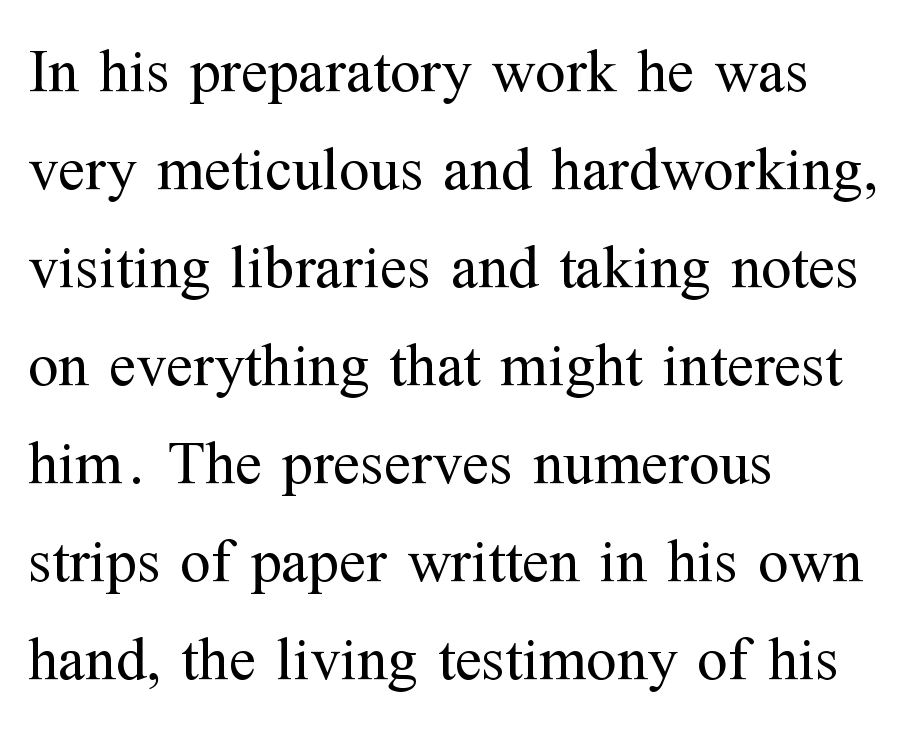
{"serif": "yes", "italic": "no", "bold": "no", "weight": "regular", "width": "normal", "stroke_contrast": "medium", "x_height": "medium", "monospaced": "no", "underline": "no", "align": "left", "line_spacing": "normal", "line_spacing_ratio": 1.58, "letter_spacing": "normal", "letter_spacing_em": 0.0, "glyph_px": 62}
